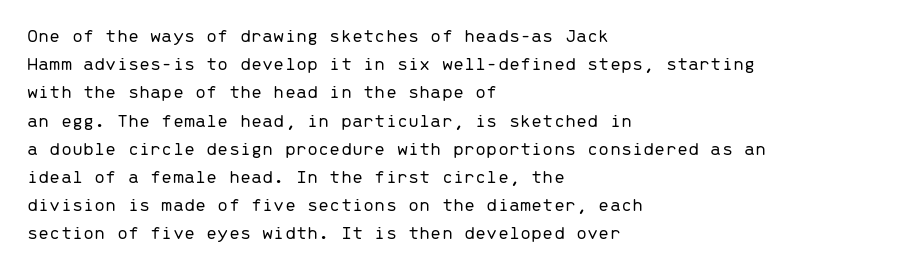
The image shows 20 px text type, upright; set left-aligned, normal line spacing (1.41x), normal letter spacing, not underlined.
